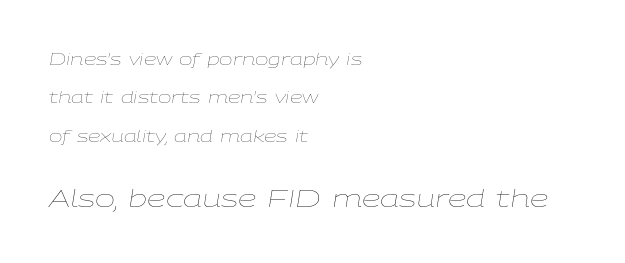
This layout puts the modest block above and the oversized block below. There is no visible air inserted between adjacent glyphs. Plain, unruled lines of type. This sample uses an oblique cut, with every glyph tilted off the vertical. The passage shown is not bold in any degree.
